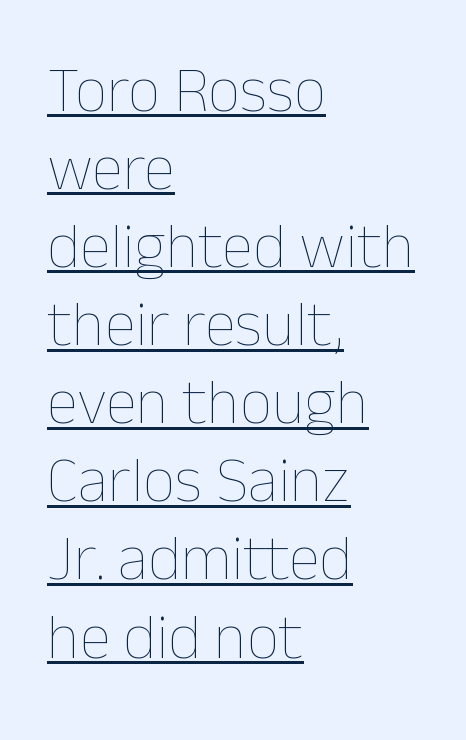
{"italic": "no", "bold": "no", "weight": "thin", "width": "normal", "stroke_contrast": "low", "x_height": "medium", "monospaced": "no", "underline": "yes", "align": "left", "line_spacing_ratio": 1.22, "letter_spacing": "normal", "letter_spacing_em": 0.0, "glyph_px": 64}
